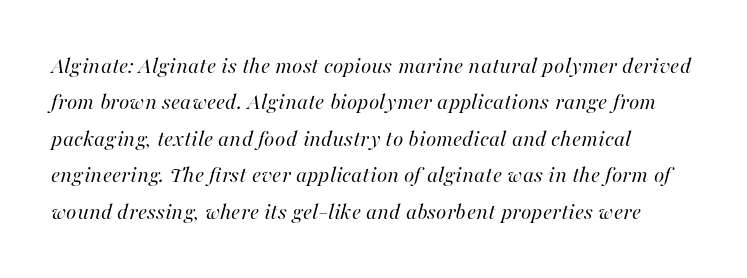
Q: Is the text bold? A: No.
Q: Is the text italic (slanted)? A: Yes, it leans right by about 16 degrees.
Q: Is the text underlined? A: No.
Q: How is the paragraph aligned? A: Left-aligned.
Q: Is the spacing between letters normal or unusually wide? A: Normal.
Q: Is the spacing between lines tight, normal or loose? A: Normal.
